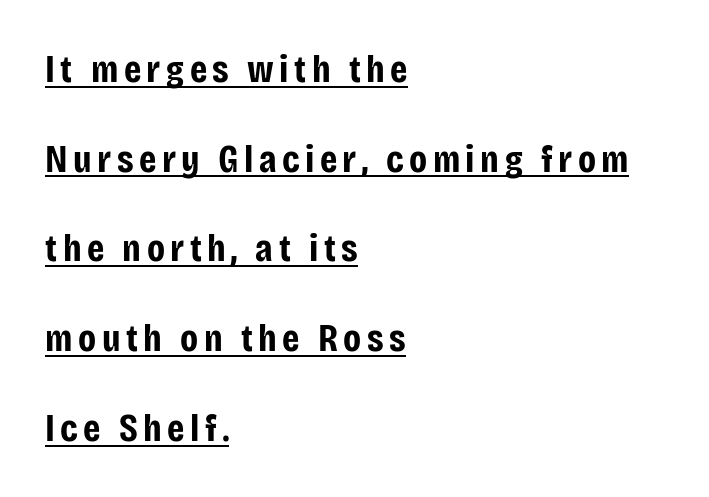
{"serif": "no", "italic": "no", "bold": "yes", "weight": "bold", "width": "condensed", "stroke_contrast": "low", "x_height": "large", "monospaced": "no", "underline": "yes", "align": "left", "line_spacing": "loose", "line_spacing_ratio": 2.3, "glyph_px": 39}
